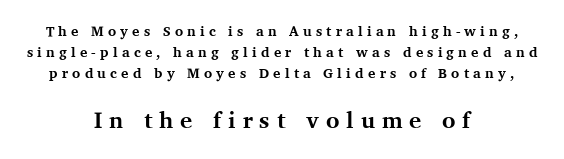
The image shows 23 px bold type, upright; set centered, normal line spacing (1.5x), unusually wide letter spacing (+0.3 em), not underlined; the second (bottom) block is 1.64x larger.
